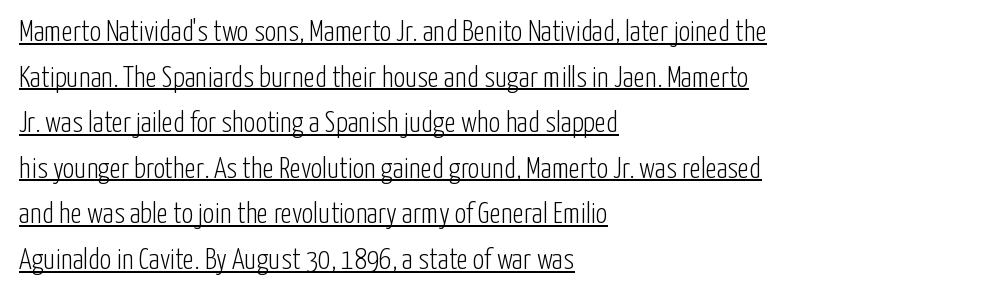
Q: Is the text bold? A: No.
Q: Is the text italic (slanted)? A: No, it is upright.
Q: Is the typeface a serif or a sans-serif typeface? A: Sans-serif.
Q: Is the text underlined? A: Yes.
Q: How is the paragraph aligned? A: Left-aligned.
Q: Is the spacing between letters normal or unusually wide? A: Normal.
Q: Is the spacing between lines tight, normal or loose? A: Normal.
Q: Width (condensed, normal, or wide)? A: Condensed.
Q: Stroke contrast? A: Low.
Q: x-height? A: Medium.
Q: Monospaced? A: No.
